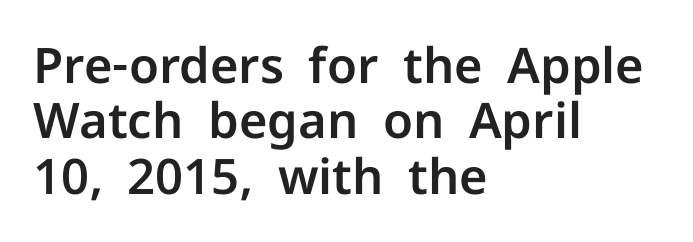
The type sits square on the baseline with zero lean. Quick note: interline space is minimal. The passage shown is typed in a proportional face where columns would drift. No extra tracking has been applied to these lines.
